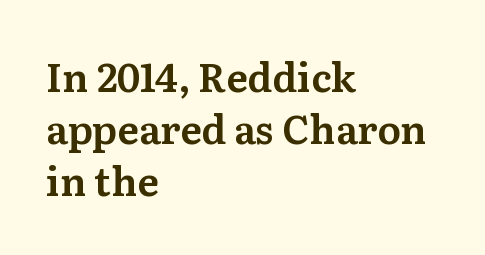
The specimen reads as upright at a glance. Regular leading. This sample has the flowing, uneven cadence of proportional lettering. Observe the serifs anchoring each vertical stroke in this sample. Words float on clear page, feet unadorned.
